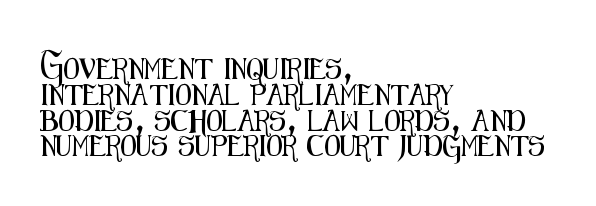
Underline: absent. This rendering uses left alignment, leaving the right contour irregular. A typesetter would mark this as roman, not italic. In terms of letterspacing, this is plain default setting.
